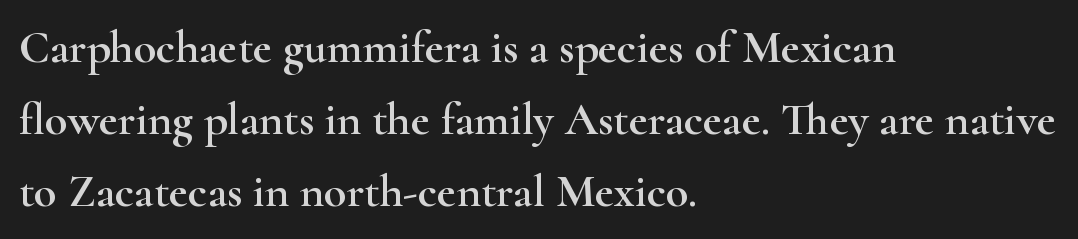
Q: Is the text italic (slanted)? A: No, it is upright.
Q: Is the typeface a serif or a sans-serif typeface? A: Serif.
Q: Is the text underlined? A: No.
Q: How is the paragraph aligned? A: Left-aligned.
Q: Is the spacing between letters normal or unusually wide? A: Normal.
Q: Is the spacing between lines tight, normal or loose? A: Normal.
Q: Width (condensed, normal, or wide)? A: Wide.
Q: Stroke contrast? A: High.
Q: x-height? A: Small.
Q: Monospaced? A: No.
